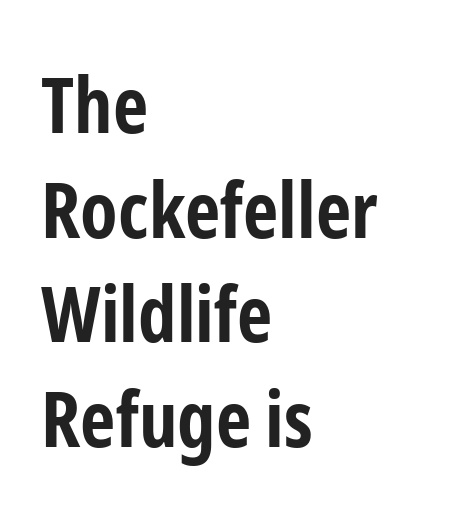
{"serif": "no", "italic": "no", "bold": "yes", "weight": "bold", "width": "condensed", "stroke_contrast": "low", "x_height": "medium", "monospaced": "no", "underline": "no", "align": "left", "line_spacing": "normal", "line_spacing_ratio": 1.36, "letter_spacing": "normal", "letter_spacing_em": 0.0, "glyph_px": 77}
